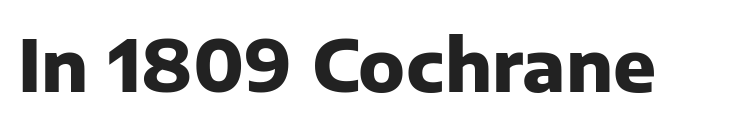
{"serif": "no", "italic": "no", "bold": "yes", "weight": "heavy", "width": "normal", "stroke_contrast": "low", "x_height": "medium", "monospaced": "no", "underline": "no", "letter_spacing": "normal", "letter_spacing_em": 0.0, "glyph_px": 71}
